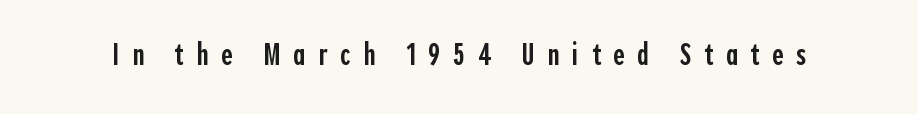
I'd describe the lettering as semibold — firm but not a full bold. Nobody drew a line under any word here. This sample has the flowing, uneven cadence of proportional lettering. Unlike a traditional serif, this face leaves its strokes unadorned.
